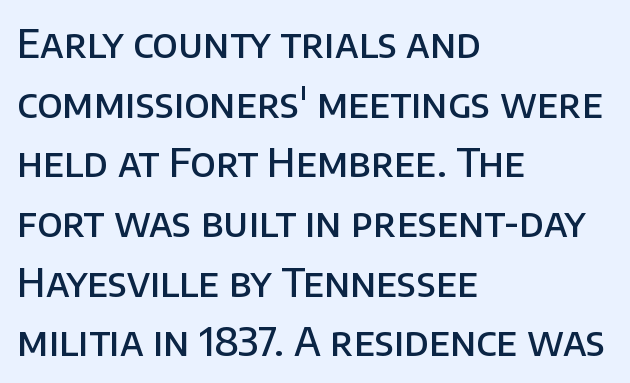
{"serif": "no", "italic": "no", "bold": "semi", "weight": "semibold", "width": "normal", "stroke_contrast": "low", "x_height": "large", "monospaced": "no", "underline": "no", "align": "left", "line_spacing": "normal", "line_spacing_ratio": 1.53, "letter_spacing": "normal", "letter_spacing_em": 0.0, "glyph_px": 39}
